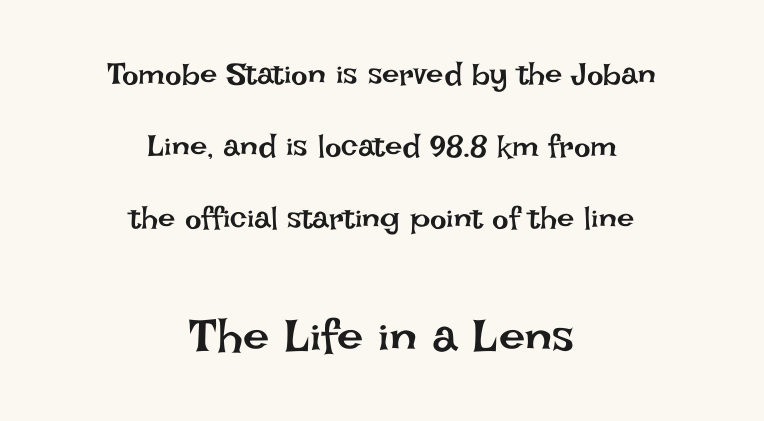
The area under the type is left untouched. Leftover space on each line is divided equally before and after the words. A roman cut, with each character standing at attention. This sample uses plain, unmodified letter spacing. Stem width sits at or under what a default text font uses. A typesetter would call this proportional, since set widths differ per character.
